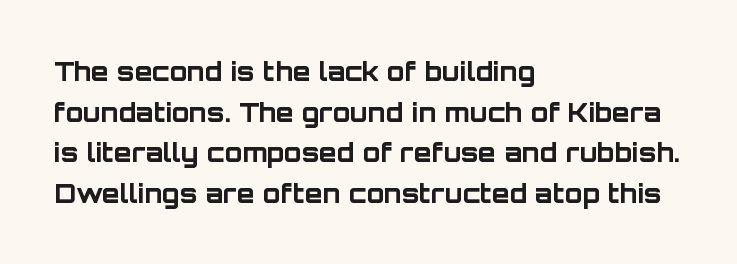
Students, note that the glyphs here touch the page at normal intervals. Lines of text with bare space underneath. Short and long lines alike share a common starting point at left. The font's upright variant was chosen for this text.
